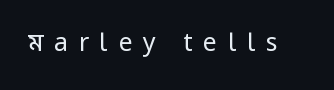
Q: Is the text bold? A: No.
Q: Is the text italic (slanted)? A: No, it is upright.
Q: Is the text underlined? A: No.
Q: Is the spacing between letters normal or unusually wide? A: Unusually wide.
